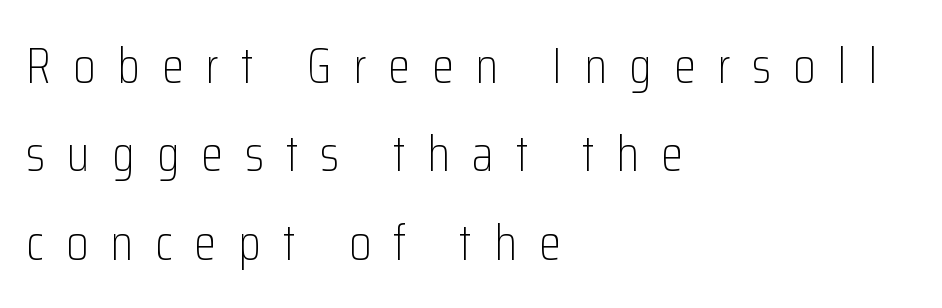
These lines stack with their left ends in a neat column. Descenders are the only things crossing below the line. Each letter keeps its own natural width here, so spacing adapts to shape. Inter-character spacing is expanded well beyond the font's built-in metrics. The specimen reads as upright at a glance. Unlike a traditional serif, this face leaves its strokes unadorned.
